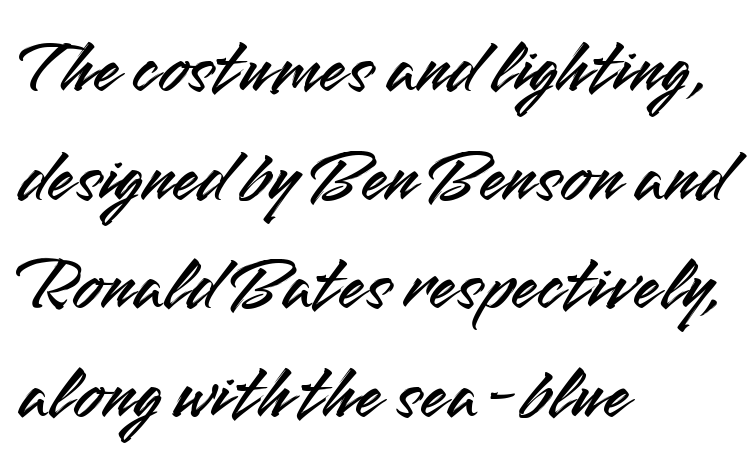
This rendering leaves character spacing at its baseline value. In terms of leading, this rendering sits right in the middle. The type family on display is of the sans-serif kind. The lines are quadded left. The gap between lines stays unmarked.
